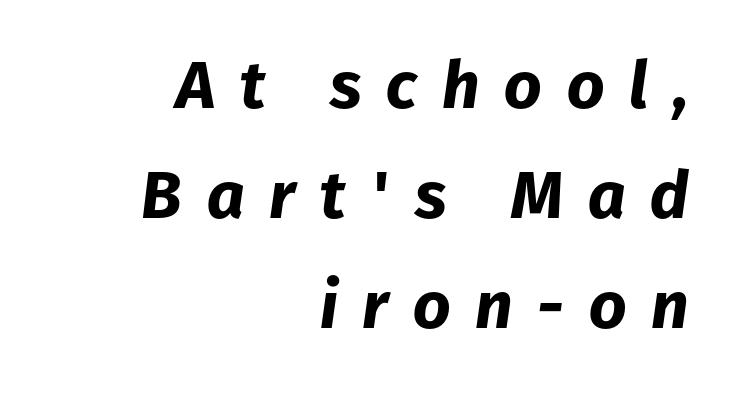
{"italic": "yes", "lean": "right", "slant_degrees": 8, "bold": "yes", "weight": "bold", "width": "normal", "stroke_contrast": "low", "x_height": "medium", "monospaced": "no", "underline": "no", "align": "right", "line_spacing": "normal", "line_spacing_ratio": 1.67, "letter_spacing": "wide", "letter_spacing_em": 0.37, "glyph_px": 66}
